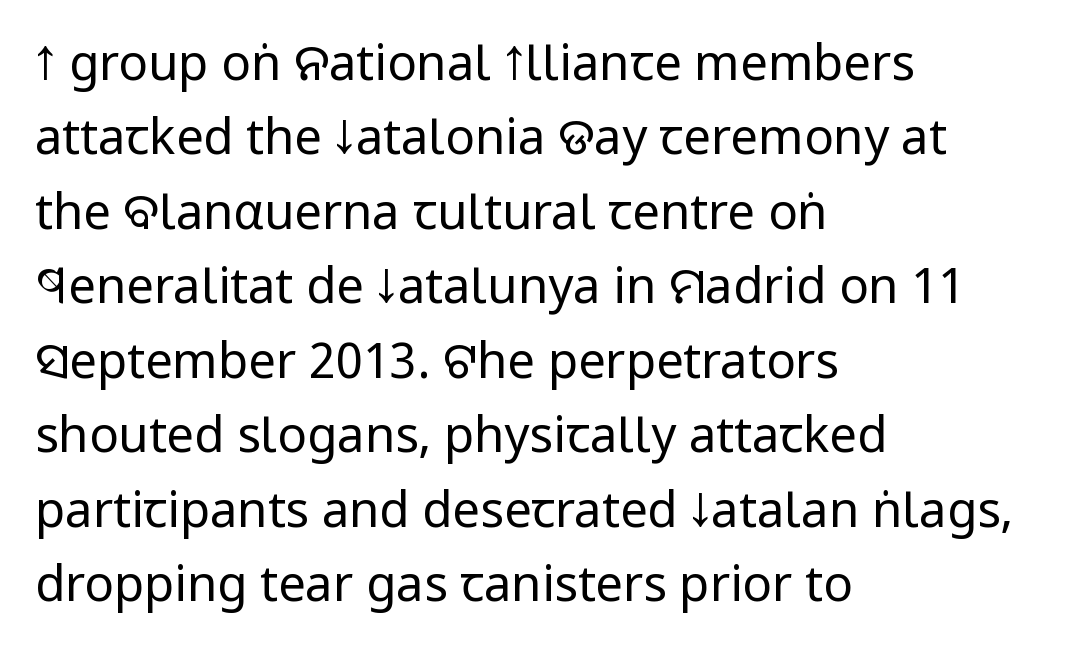
Q: Is the text bold? A: No.
Q: Is the text italic (slanted)? A: No, it is upright.
Q: Is the typeface a serif or a sans-serif typeface? A: Sans-serif.
Q: Is the text underlined? A: No.
Q: How is the paragraph aligned? A: Left-aligned.
Q: Is the spacing between letters normal or unusually wide? A: Normal.
Q: Is the spacing between lines tight, normal or loose? A: Normal.
Q: Width (condensed, normal, or wide)? A: Condensed.
Q: Stroke contrast? A: Low.
Q: x-height? A: Large.
Q: Monospaced? A: No.
